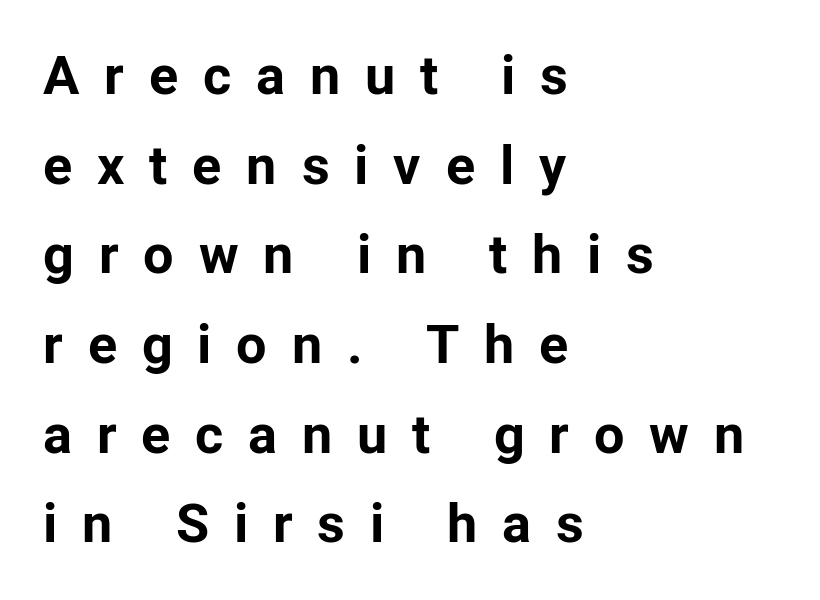
{"serif": "no", "italic": "no", "bold": "yes", "weight": "bold", "width": "normal", "stroke_contrast": "low", "x_height": "medium", "monospaced": "no", "underline": "no", "align": "left", "line_spacing": "normal", "line_spacing_ratio": 1.66, "letter_spacing": "wide", "letter_spacing_em": 0.46, "glyph_px": 54}
